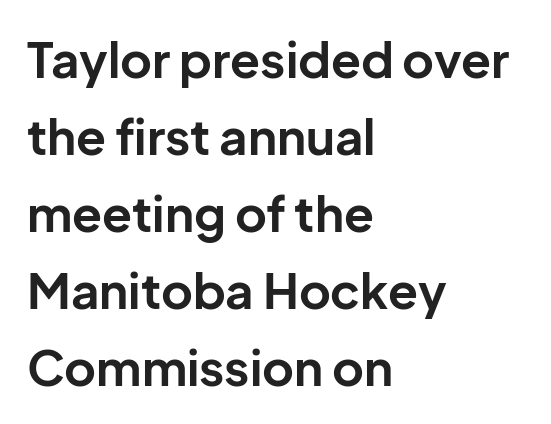
The image shows 49 px bold sans-serif type, upright; set left-aligned, normal line spacing (1.57x), normal letter spacing, not underlined; low stroke contrast and a medium x-height.
